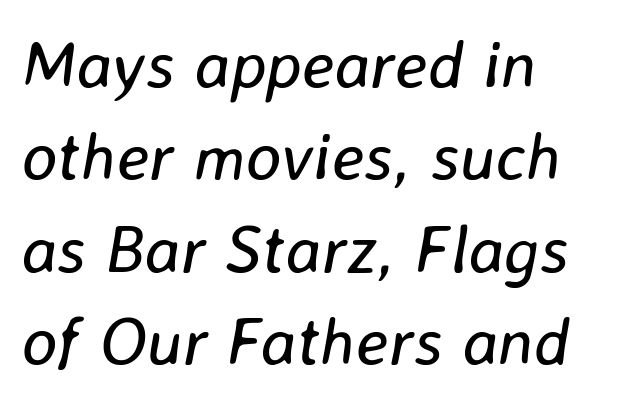
The image shows 67 px regular-weight type, italic (leaning right); set left-aligned, normal line spacing (1.38x), normal letter spacing, not underlined; low stroke contrast and a medium x-height.
